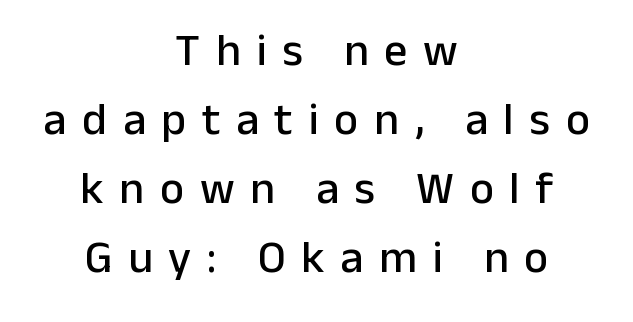
{"serif": "no", "italic": "no", "width": "normal", "stroke_contrast": "low", "x_height": "medium", "monospaced": "no", "underline": "no", "align": "center", "line_spacing": "normal", "line_spacing_ratio": 1.5, "letter_spacing": "wide", "letter_spacing_em": 0.34, "glyph_px": 46}
